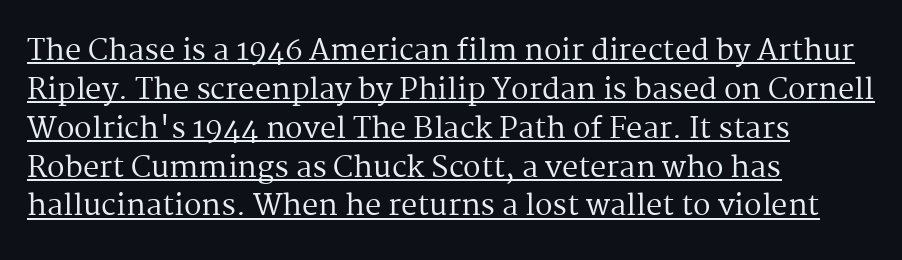
Decoration check: the copy is underlined. Ascenders rise straight up at ninety degrees. This rendering uses left alignment, leaving the right contour irregular. Baseline-to-baseline distance is the conventional proportion of letter height. The rendering uses natural spacing where letterforms have individual widths. Type style note: has serifs.
